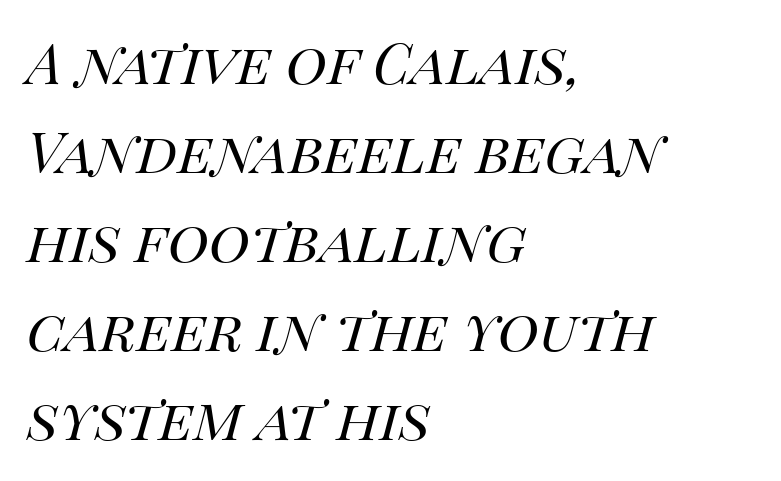
The image shows 70 px regular-weight type, italic (leaning right); set left-aligned, normal line spacing (1.27x), normal letter spacing, not underlined; high stroke contrast and a large x-height.
